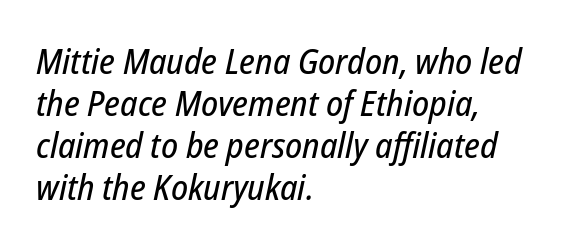
The letters advance in unequal steps, a hallmark of proportional type. All the whitespace from short lines collects on the right. The passage shown has conventional tracking throughout. The words here are not underlined. Emphasis-style slanted type is in use.
